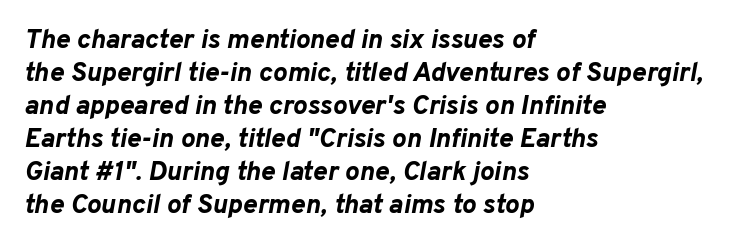
The image shows 27 px bold type, italic (leaning right); set left-aligned, line spacing 1.22x, normal letter spacing, not underlined.
